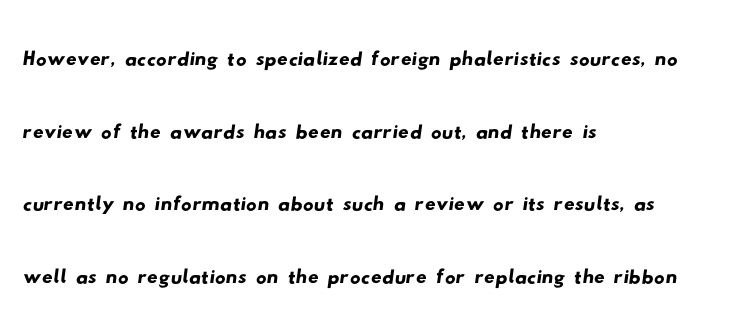
What's the leading like? Ordinary, nothing unusual. Spacing verdict: proportional, widths tailored to each character. Honestly, the letter spacing is just normal — you wouldn't notice it. Compared with a centered layout, this one pins lines to the left instead. Note: no serifs on the glyphs. The specimen omits any rule beneath the text block's lines.
